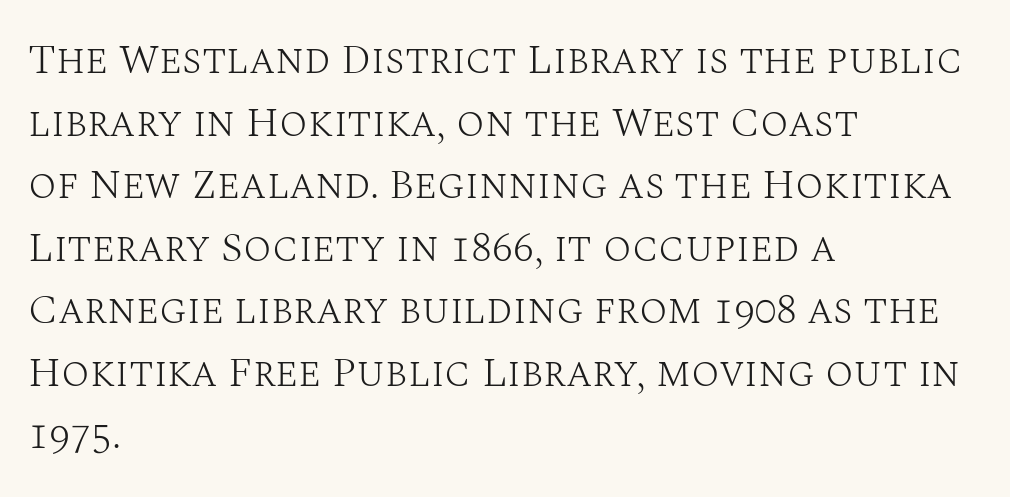
Q: Is the text bold? A: No.
Q: Is the text italic (slanted)? A: No, it is upright.
Q: Is the typeface a serif or a sans-serif typeface? A: Serif.
Q: Is the text underlined? A: No.
Q: How is the paragraph aligned? A: Left-aligned.
Q: Is the spacing between letters normal or unusually wide? A: Normal.
Q: Is the spacing between lines tight, normal or loose? A: Normal.
Q: Width (condensed, normal, or wide)? A: Normal.
Q: Stroke contrast? A: Medium.
Q: x-height? A: Large.
Q: Monospaced? A: No.
